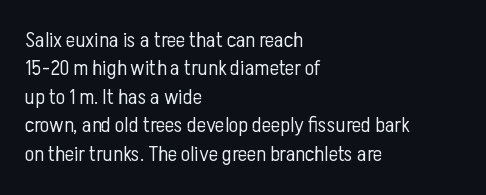
Rule under the text: the space is simply empty. Honestly, the letter spacing is just normal — you wouldn't notice it. The font's upright variant was chosen for this text. The strokes are not fattened; the text isn't bold. Layout note: lines flush left. The designer left line spacing at the default.
